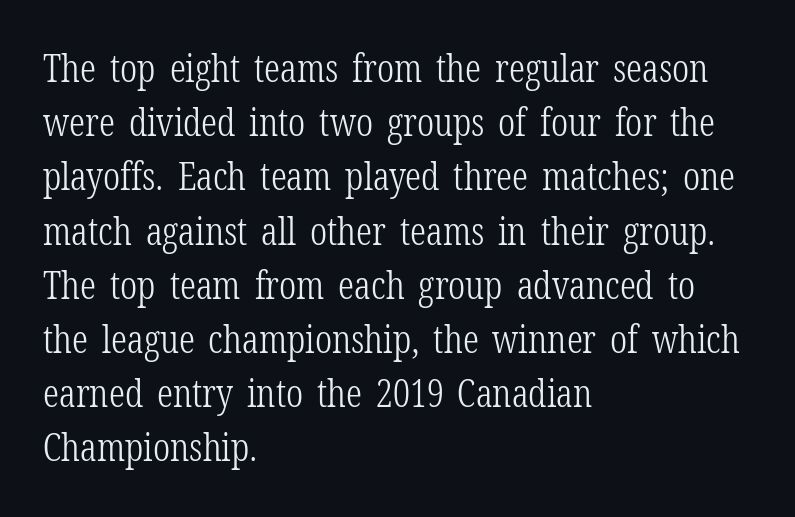
{"serif": "yes", "italic": "no", "bold": "no", "weight": "light", "width": "condensed", "stroke_contrast": "low", "x_height": "medium", "monospaced": "no", "underline": "no", "align": "left", "line_spacing": "normal", "line_spacing_ratio": 1.39, "letter_spacing": "normal", "letter_spacing_em": 0.0, "glyph_px": 39}
